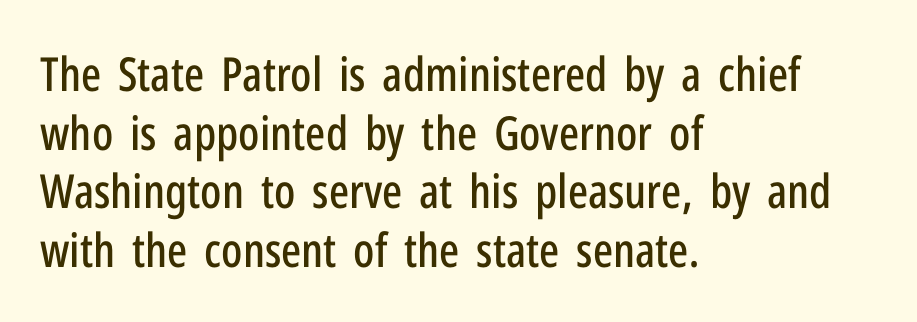
Q: Is the text italic (slanted)? A: No, it is upright.
Q: Is the typeface a serif or a sans-serif typeface? A: Sans-serif.
Q: Is the text underlined? A: No.
Q: How is the paragraph aligned? A: Left-aligned.
Q: Is the spacing between letters normal or unusually wide? A: Normal.
Q: Is the spacing between lines tight, normal or loose? A: Normal.
Q: Width (condensed, normal, or wide)? A: Condensed.
Q: Stroke contrast? A: Low.
Q: x-height? A: Medium.
Q: Monospaced? A: No.
